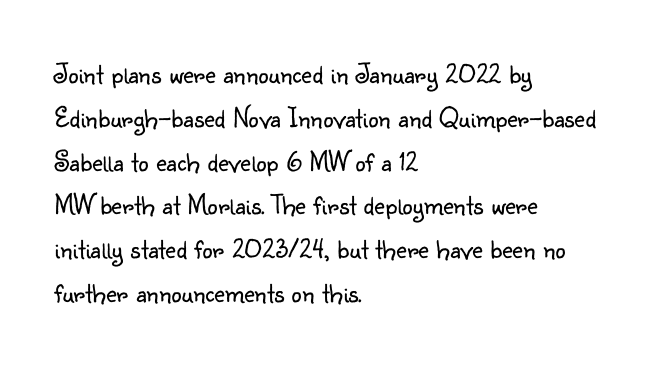
Q: Is the text bold? A: No.
Q: Is the text italic (slanted)? A: No, it is upright.
Q: Is the typeface a serif or a sans-serif typeface? A: Sans-serif.
Q: Is the text underlined? A: No.
Q: How is the paragraph aligned? A: Left-aligned.
Q: Is the spacing between letters normal or unusually wide? A: Normal.
Q: Is the spacing between lines tight, normal or loose? A: Normal.
Q: Width (condensed, normal, or wide)? A: Normal.
Q: Stroke contrast? A: Low.
Q: x-height? A: Small.
Q: Monospaced? A: No.
